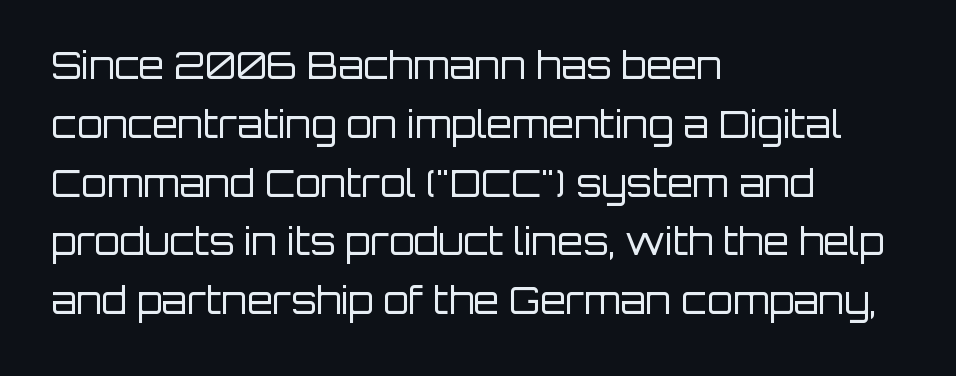
Summary of vertical rhythm: regular, with standard interline spacing. Character widths vary here, with narrow letters taking less room than wide ones. This rendering uses left alignment, leaving the right contour irregular. Nope, no serifs anywhere on these letters.
